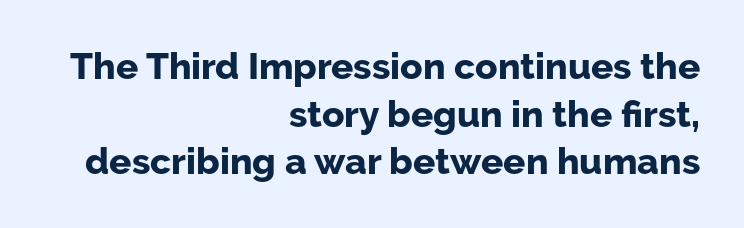
Q: Is the text bold? A: Yes.
Q: Is the text italic (slanted)? A: No, it is upright.
Q: Is the typeface a serif or a sans-serif typeface? A: Sans-serif.
Q: Is the text underlined? A: No.
Q: How is the paragraph aligned? A: Right-aligned.
Q: Is the spacing between letters normal or unusually wide? A: Normal.
Q: Is the spacing between lines tight, normal or loose? A: Normal.
Q: Width (condensed, normal, or wide)? A: Normal.
Q: Stroke contrast? A: Low.
Q: x-height? A: Medium.
Q: Monospaced? A: No.
